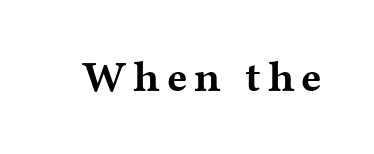
Q: Is the text bold? A: Yes.
Q: Is the text italic (slanted)? A: No, it is upright.
Q: Is the typeface a serif or a sans-serif typeface? A: Serif.
Q: Is the text underlined? A: No.
Q: Width (condensed, normal, or wide)? A: Wide.
Q: Stroke contrast? A: Medium.
Q: x-height? A: Medium.
Q: Monospaced? A: No.
